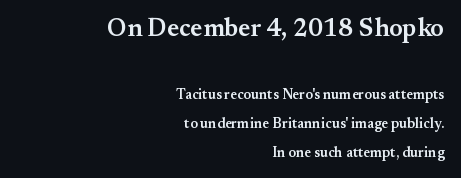
Q: Is the text bold? A: Semi-bold.
Q: Is the text italic (slanted)? A: No, it is upright.
Q: Is the text underlined? A: No.
Q: How is the paragraph aligned? A: Right-aligned.
Q: Is the spacing between letters normal or unusually wide? A: Normal.
Q: Is the spacing between lines tight, normal or loose? A: Loose.
Q: Which block of text is set in a larger size, the first (top) or the second (bottom)? A: The first (top) one.
